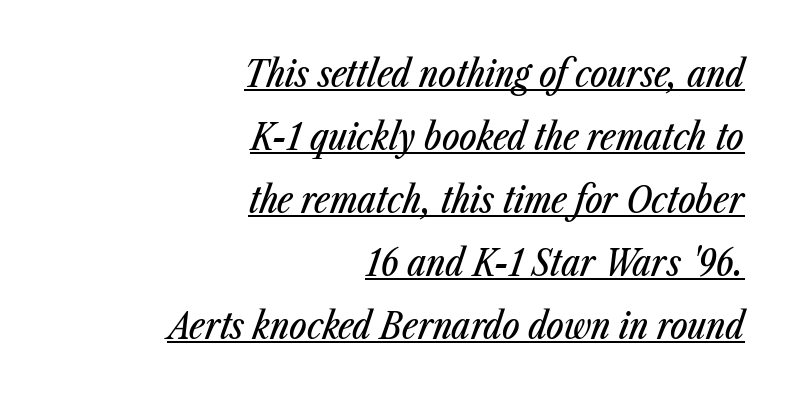
Q: Is the text italic (slanted)? A: Yes, it leans right by about 23 degrees.
Q: Is the text underlined? A: Yes.
Q: How is the paragraph aligned? A: Right-aligned.
Q: Is the spacing between letters normal or unusually wide? A: Normal.
Q: Is the spacing between lines tight, normal or loose? A: Normal.
Q: Width (condensed, normal, or wide)? A: Condensed.
Q: Stroke contrast? A: Low.
Q: x-height? A: Medium.
Q: Monospaced? A: No.
